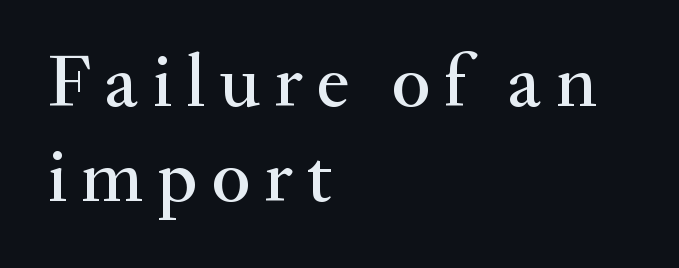
The image shows 76 px serif type, upright; set left-aligned, normal line spacing (1.25x), not underlined; medium stroke contrast and a small x-height.
